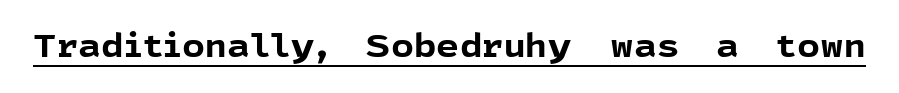
{"serif": "no", "italic": "no", "bold": "yes", "weight": "bold", "width": "normal", "x_height": "medium", "monospaced": "no", "underline": "yes", "letter_spacing": "normal", "letter_spacing_em": 0.0, "glyph_px": 32}
